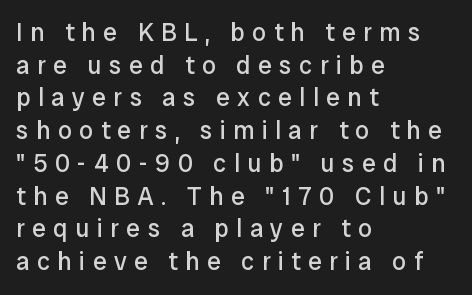
Q: Is the text bold? A: No.
Q: Is the text italic (slanted)? A: No, it is upright.
Q: Is the text underlined? A: No.
Q: How is the paragraph aligned? A: Left-aligned.
Q: Is the spacing between letters normal or unusually wide? A: Unusually wide.
Q: Is the spacing between lines tight, normal or loose? A: Normal.
